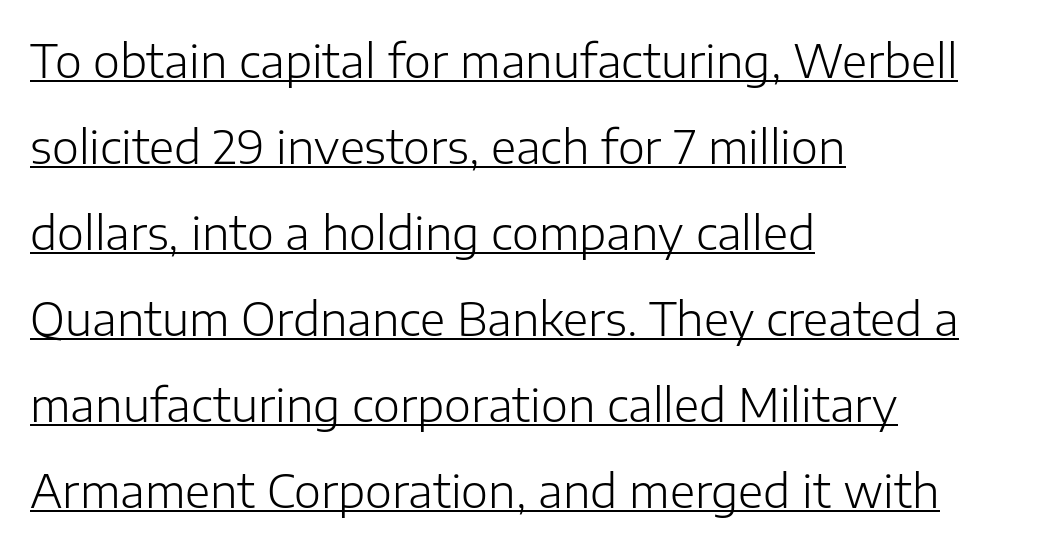
{"serif": "no", "italic": "no", "bold": "no", "weight": "light", "width": "normal", "stroke_contrast": "low", "x_height": "medium", "monospaced": "no", "underline": "yes", "align": "left", "line_spacing_ratio": 1.87, "letter_spacing": "normal", "letter_spacing_em": 0.0, "glyph_px": 46}
